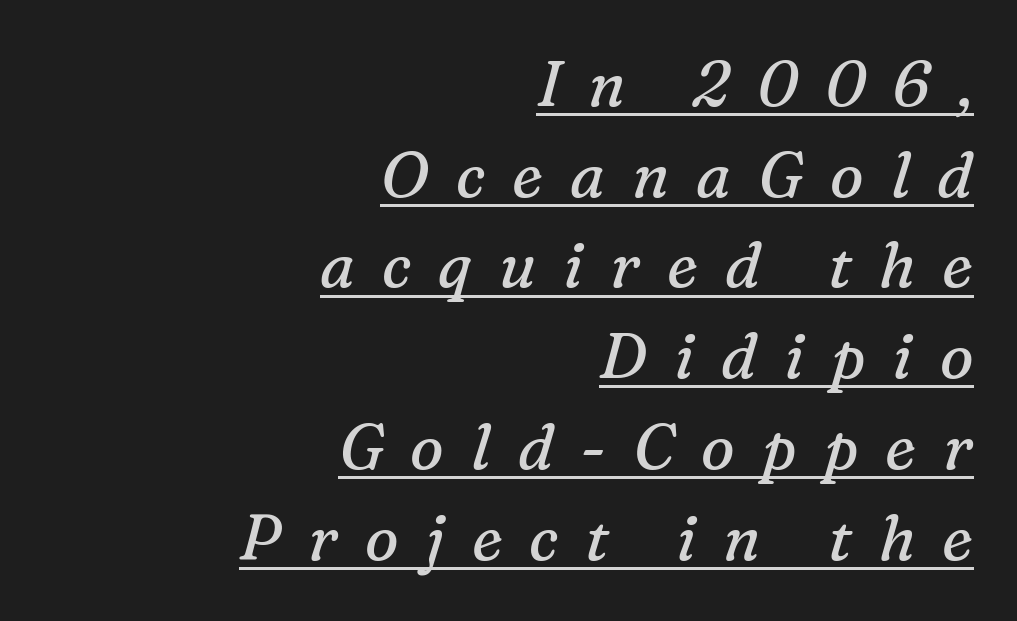
{"serif": "yes", "italic": "yes", "lean": "right", "slant_degrees": 16, "bold": "no", "weight": "regular", "width": "normal", "stroke_contrast": "medium", "x_height": "medium", "monospaced": "no", "underline": "yes", "align": "right", "line_spacing": "normal", "line_spacing_ratio": 1.44, "letter_spacing": "wide", "letter_spacing_em": 0.43, "glyph_px": 63}
